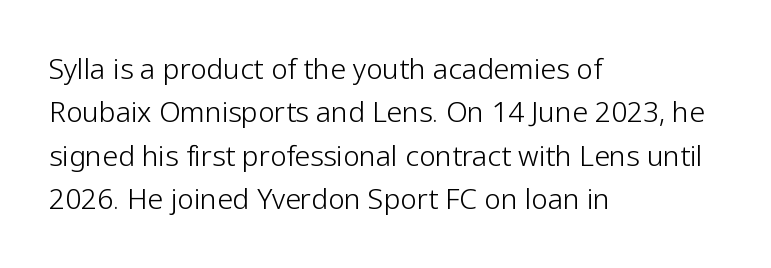
The image shows 28 px light sans-serif type, upright; set left-aligned, normal line spacing (1.55x), normal letter spacing, not underlined; low stroke contrast and a medium x-height.
